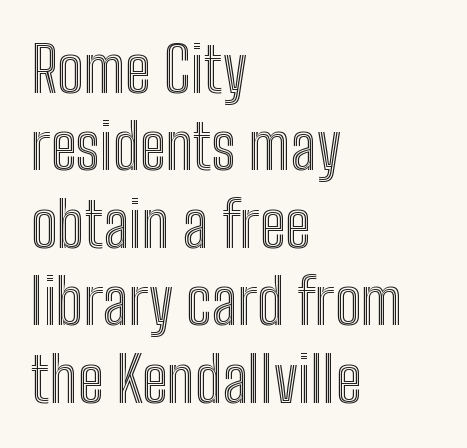
{"italic": "no", "width": "condensed", "x_height": "medium", "monospaced": "no", "underline": "no", "align": "left", "line_spacing": "normal", "line_spacing_ratio": 1.25, "letter_spacing": "normal", "letter_spacing_em": 0.0, "glyph_px": 62}
